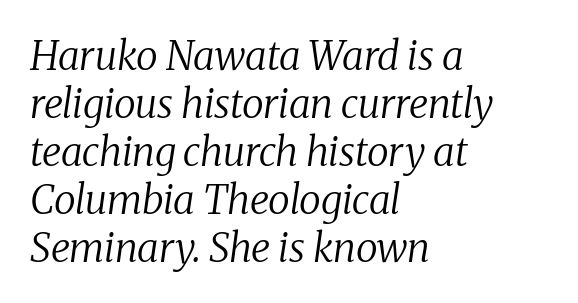
Note: serifs present on the glyphs. A bare baseline throughout the passage. No extra tracking has been applied to these lines. All the whitespace from short lines collects on the right. The typesetting does not lean heavy: it is not bold. Notice how the stems are inclined rather than vertical — that's the hallmark of italics.
